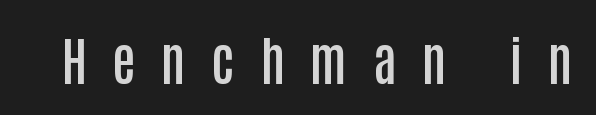
Character widths vary here, with narrow letters taking less room than wide ones. A fair bit of extra ink — the face is semibold, not bold. The tracking reads as deliberately expanded to a designer's eye. The specimen omits any rule beneath the text block's lines. When letters stand straight like this, we call the style roman or upright.
